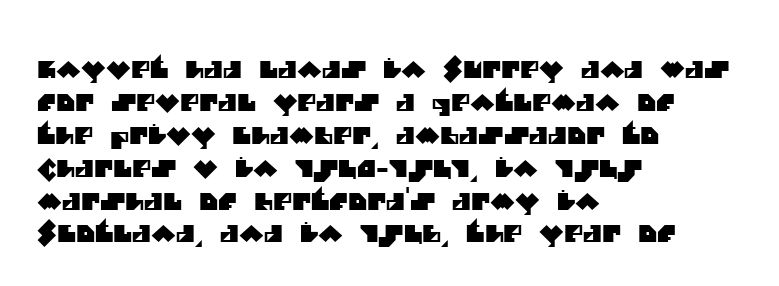
A clean baseline with only descenders dipping below it. This sample is left-justified, so line endings fall wherever the words run out. Leading matches the norm, producing a regular column. A typesetter would call this zero additional tracking.
